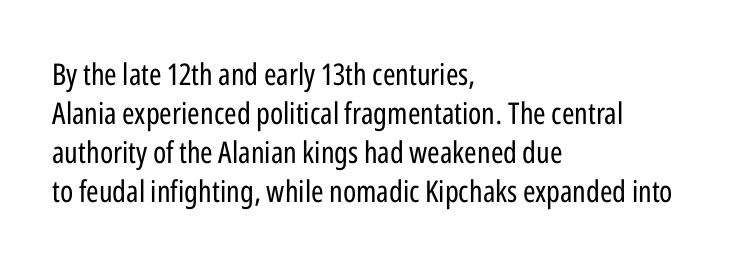
Short note: letters normally spaced. The face looks like a standard text weight, possibly lighter. The strip under each line holds only bare page. When letters stand straight like this, we call the style roman or upright. Evenly set lines give the paragraph a standard silhouette.
